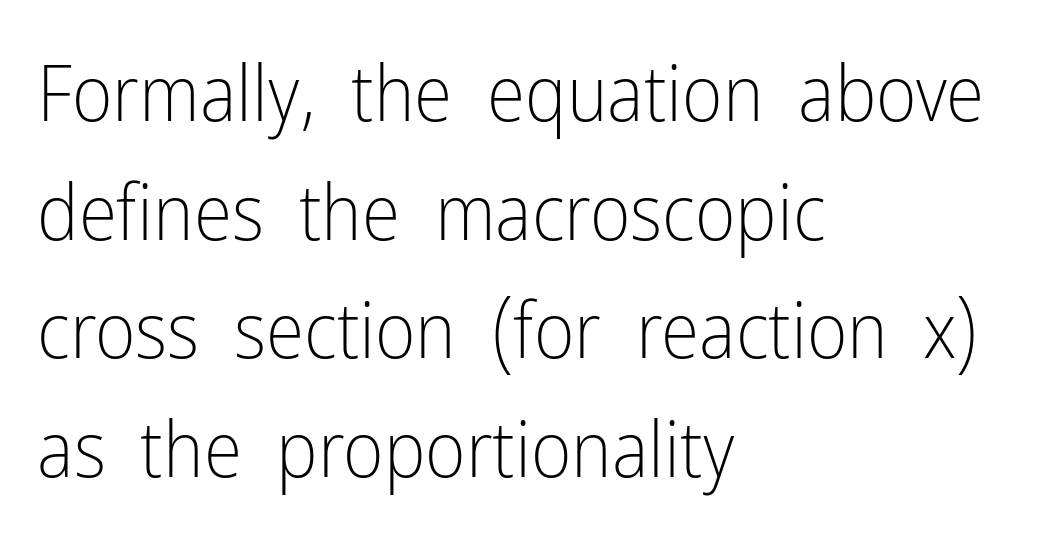
Q: Is the text bold? A: No.
Q: Is the text italic (slanted)? A: No, it is upright.
Q: Is the typeface a serif or a sans-serif typeface? A: Sans-serif.
Q: Is the text underlined? A: No.
Q: How is the paragraph aligned? A: Left-aligned.
Q: Is the spacing between letters normal or unusually wide? A: Normal.
Q: Is the spacing between lines tight, normal or loose? A: Normal.
Q: Width (condensed, normal, or wide)? A: Condensed.
Q: Stroke contrast? A: Low.
Q: x-height? A: Medium.
Q: Monospaced? A: No.
